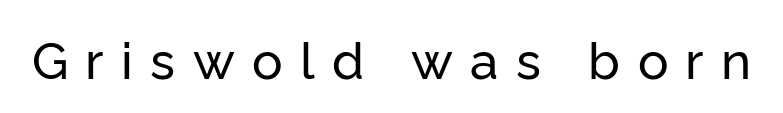
The face used here is proportionally spaced, like ordinary book or web type. A clean baseline with only descenders dipping below it. Nope, not italic — everything's standing straight. Nope, no serifs anywhere on these letters. Glyph-to-glyph distance is far greater than everyday printed text.
